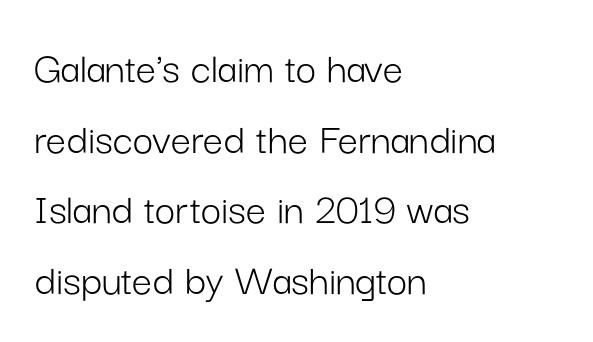
Casual observation: everything's shoved over to the left. Is the letter spacing exaggerated? No — it looks like the ordinary default. Descenders are the only things crossing below the line. Weight class: somewhere from thin through regular. Typographically, this falls in the sans-serif category.
